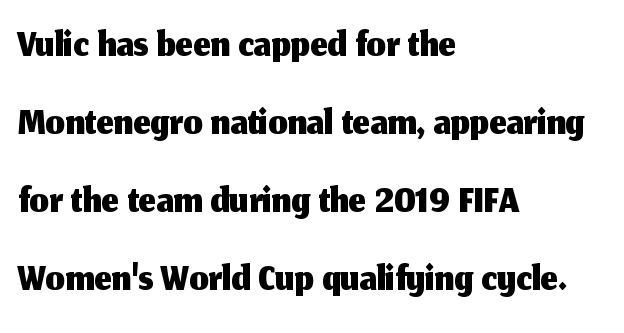
{"serif": "no", "italic": "no", "width": "normal", "stroke_contrast": "medium", "x_height": "medium", "monospaced": "no", "underline": "no", "align": "left", "line_spacing": "normal", "line_spacing_ratio": 1.28, "letter_spacing": "normal", "letter_spacing_em": 0.0, "glyph_px": 61}
